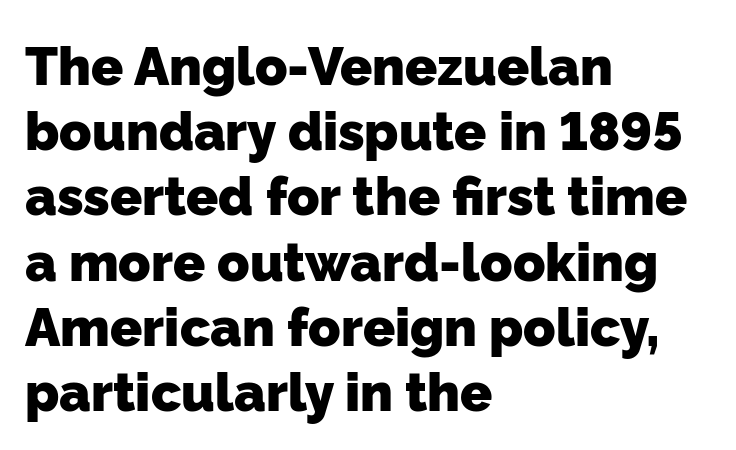
The image shows 53 px heavy sans-serif type; set left-aligned, line spacing 1.23x, normal letter spacing, not underlined; low stroke contrast and a medium x-height.
